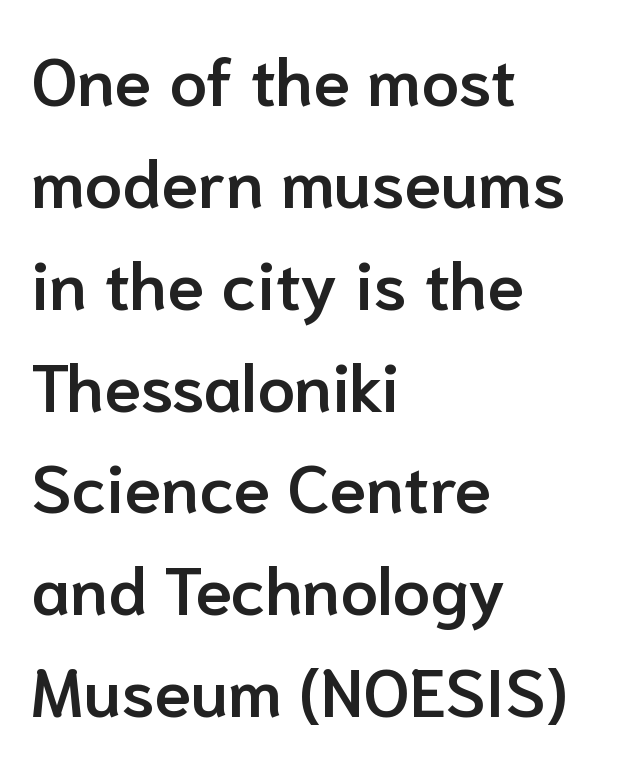
The image shows 67 px semibold sans-serif type, upright; set left-aligned, normal line spacing (1.52x), normal letter spacing, not underlined; low stroke contrast and a medium x-height.
